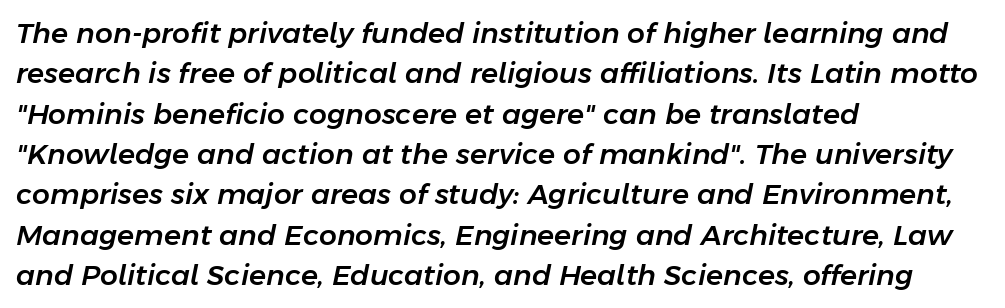
Q: Is the text italic (slanted)? A: Yes, it leans right by about 11 degrees.
Q: Is the text underlined? A: No.
Q: How is the paragraph aligned? A: Left-aligned.
Q: Is the spacing between letters normal or unusually wide? A: Normal.
Q: Is the spacing between lines tight, normal or loose? A: Normal.
Q: Width (condensed, normal, or wide)? A: Normal.
Q: Stroke contrast? A: Low.
Q: x-height? A: Medium.
Q: Monospaced? A: No.
